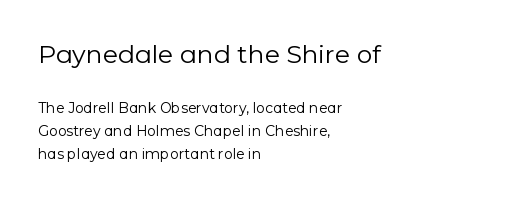
{"italic": "no", "bold": "no", "underline": "no", "align": "left", "line_spacing": "normal", "line_spacing_ratio": 1.65, "letter_spacing": "normal", "letter_spacing_em": 0.0, "larger_block": "first", "size_ratio": 1.79, "glyph_px": 25}
